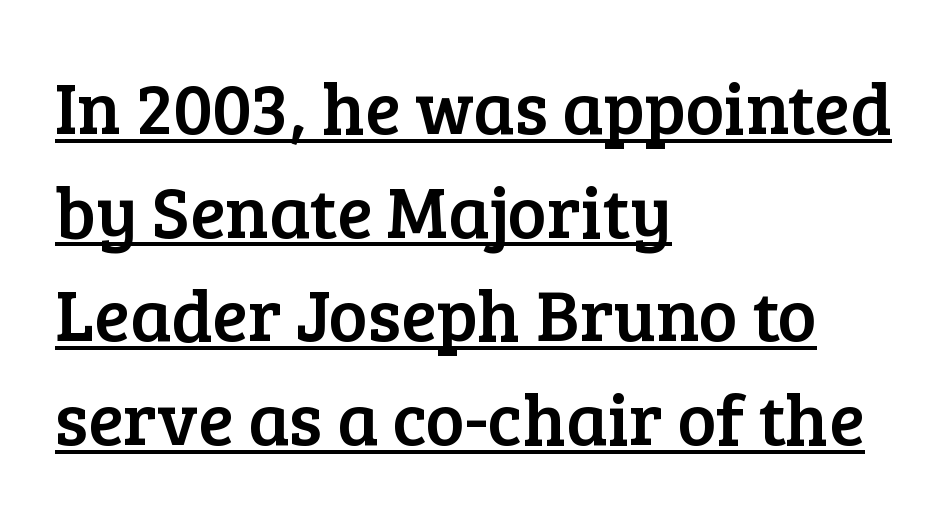
The image shows 73 px serif type, upright; set left-aligned, normal line spacing (1.42x), normal letter spacing, underlined; low stroke contrast and a medium x-height.
